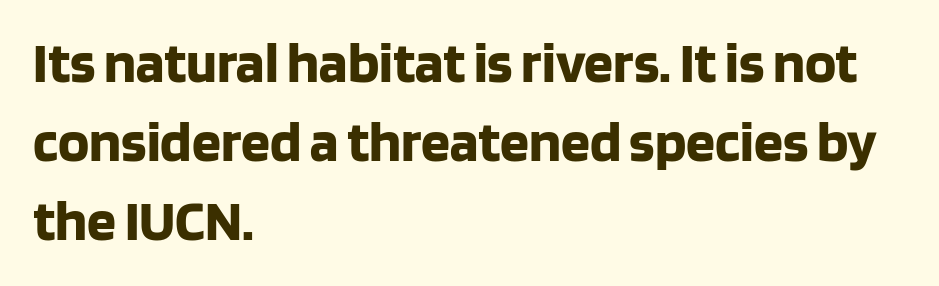
A roman cut, with each character standing at attention. The line texture is even and compact thanks to regular tracking. These lines are rendered in a variable-pitch font. Whoever set this chose a conventional vertical rhythm.
